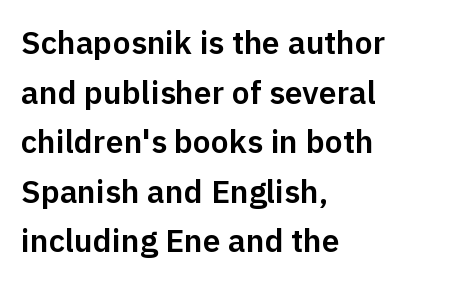
Normally led — the rows are evenly, conventionally spaced. The letters advance in unequal steps, a hallmark of proportional type. Honestly, the letter spacing is just normal — you wouldn't notice it. Short and long lines alike share a common starting point at left.
